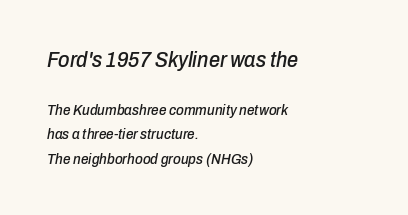
Is the type slanted? Yes — the strokes lean at a clear angle. The lines are quadded left. Visually, the top section dominates because its glyphs are scaled up. Nobody touched the tracking dial on this one. A typesetter would call this leading conventional body-copy spacing. Has an underline been added? It has not.
